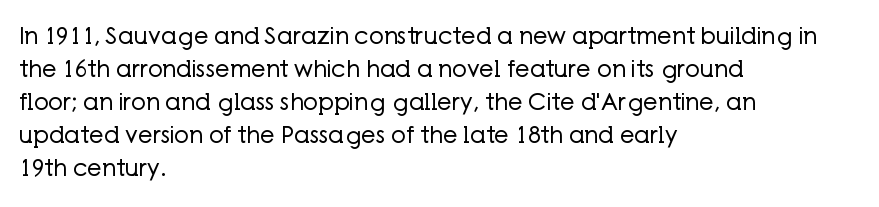
The image shows 23 px text type, upright; set left-aligned, normal line spacing (1.44x), normal letter spacing, not underlined.
